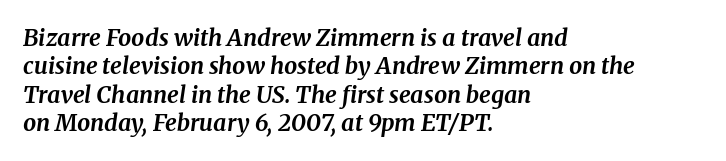
Q: Is the text bold? A: Yes.
Q: Is the text italic (slanted)? A: Yes, it leans right by about 8 degrees.
Q: Is the text underlined? A: No.
Q: How is the paragraph aligned? A: Left-aligned.
Q: Is the spacing between letters normal or unusually wide? A: Normal.
